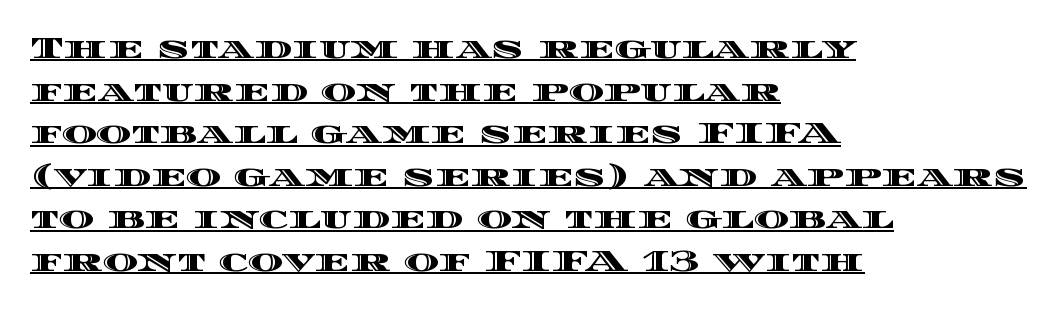
{"italic": "no", "width": "wide", "x_height": "large", "monospaced": "no", "underline": "yes", "align": "left", "line_spacing": "normal", "line_spacing_ratio": 1.42, "letter_spacing": "normal", "letter_spacing_em": 0.0, "glyph_px": 30}
